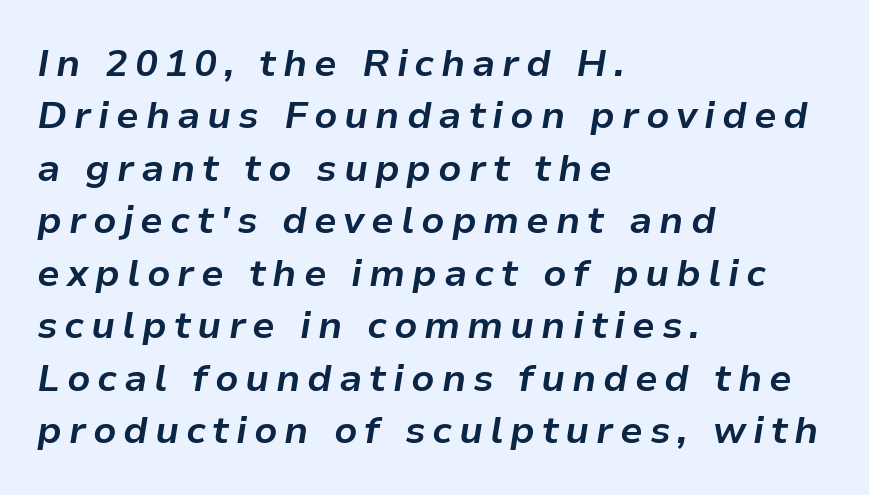
Leftover space on each line is placed entirely after the last word. Is this a fixed-width face? No — the glyphs have proportional, varying widths. Descender tails drop into unmarked territory. The letters are bold, with thick, heavy strokes. Regarding leading, the lines here are spaced in the standard way.
